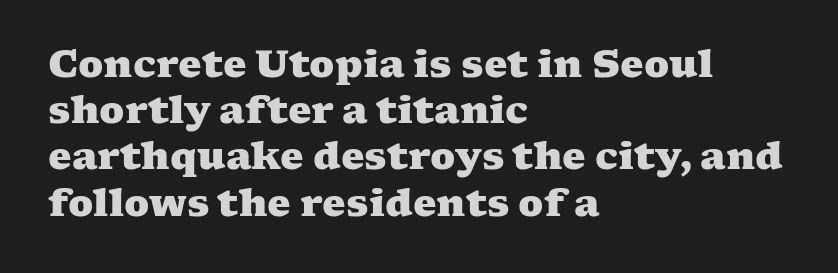
Q: Is the text bold? A: Yes.
Q: Is the typeface a serif or a sans-serif typeface? A: Serif.
Q: Is the text underlined? A: No.
Q: How is the paragraph aligned? A: Left-aligned.
Q: Is the spacing between letters normal or unusually wide? A: Normal.
Q: Is the spacing between lines tight, normal or loose? A: Normal.
Q: Width (condensed, normal, or wide)? A: Wide.
Q: Stroke contrast? A: Medium.
Q: x-height? A: Medium.
Q: Monospaced? A: No.
